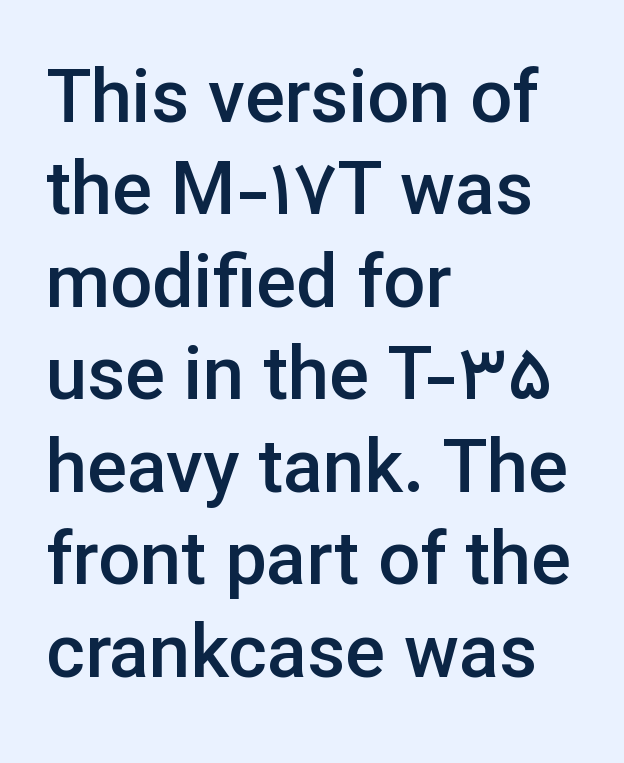
Q: Is the text bold? A: Semi-bold.
Q: Is the text italic (slanted)? A: No, it is upright.
Q: Is the typeface a serif or a sans-serif typeface? A: Sans-serif.
Q: Is the text underlined? A: No.
Q: How is the paragraph aligned? A: Left-aligned.
Q: Is the spacing between letters normal or unusually wide? A: Normal.
Q: Is the spacing between lines tight, normal or loose? A: Normal.
Q: Width (condensed, normal, or wide)? A: Normal.
Q: Stroke contrast? A: Low.
Q: x-height? A: Medium.
Q: Monospaced? A: No.
